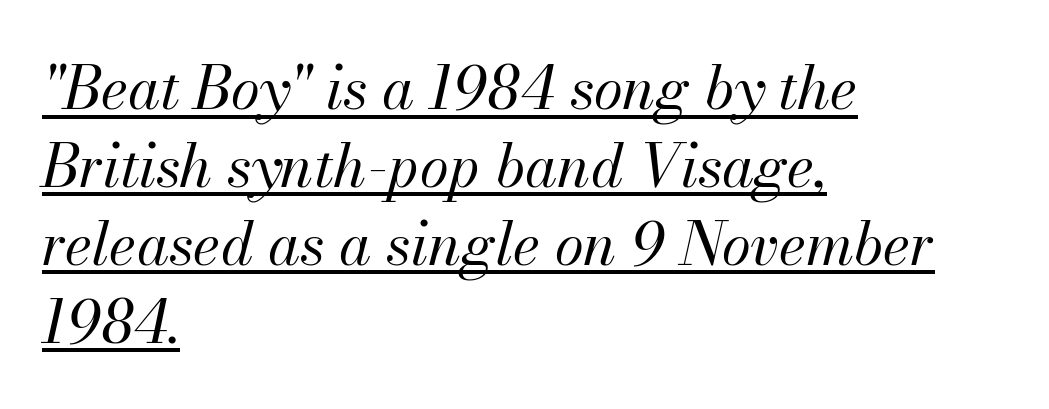
{"italic": "yes", "lean": "right", "slant_degrees": 13, "bold": "no", "weight": "regular", "width": "normal", "stroke_contrast": "medium", "x_height": "small", "monospaced": "no", "underline": "yes", "align": "left", "line_spacing": "normal", "line_spacing_ratio": 1.32, "letter_spacing": "normal", "letter_spacing_em": 0.0, "glyph_px": 59}
